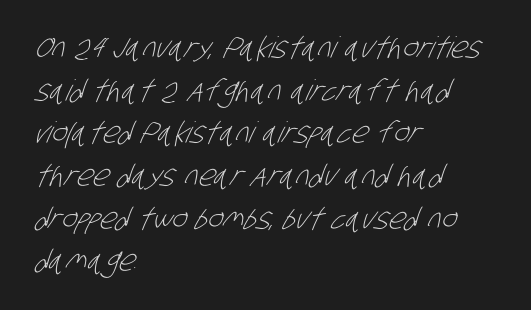
The image shows 29 px light, condensed sans-serif type; set left-aligned, normal line spacing (1.47x), normal letter spacing, not underlined; low stroke contrast and a large x-height.
